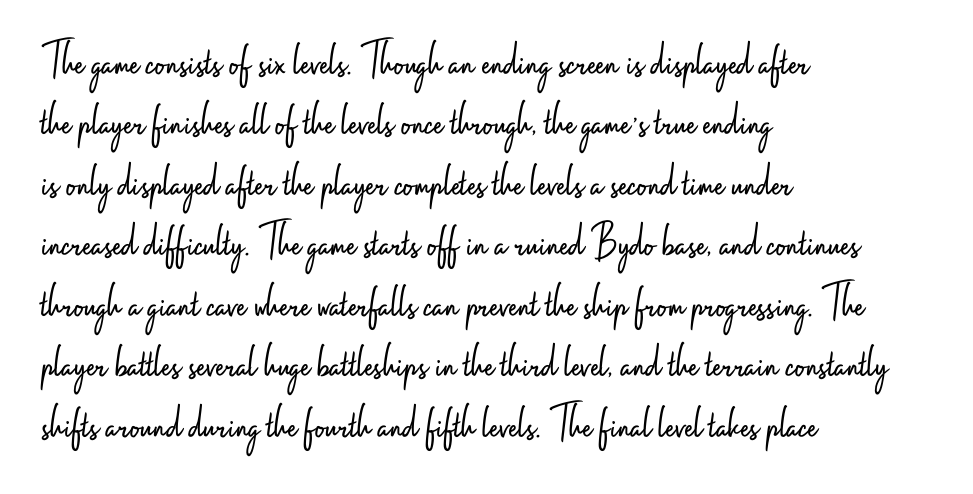
{"serif": "no", "bold": "no", "weight": "light", "width": "condensed", "stroke_contrast": "low", "x_height": "small", "monospaced": "no", "underline": "no", "align": "left", "line_spacing": "normal", "line_spacing_ratio": 1.26, "letter_spacing": "normal", "letter_spacing_em": 0.0, "glyph_px": 48}
